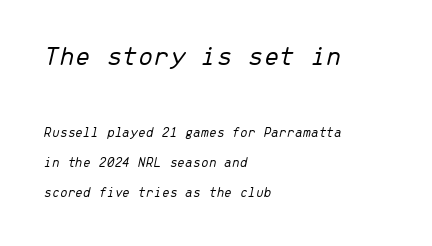
Q: Is the text bold? A: No.
Q: Is the text italic (slanted)? A: Yes, it leans right by about 13 degrees.
Q: Is the text underlined? A: No.
Q: How is the paragraph aligned? A: Left-aligned.
Q: Is the spacing between letters normal or unusually wide? A: Normal.
Q: Is the spacing between lines tight, normal or loose? A: Loose.
Q: Which block of text is set in a larger size, the first (top) or the second (bottom)? A: The first (top) one.
Q: Width (condensed, normal, or wide)? A: Normal.
Q: Stroke contrast? A: Low.
Q: x-height? A: Medium.
Q: Monospaced? A: Yes.
